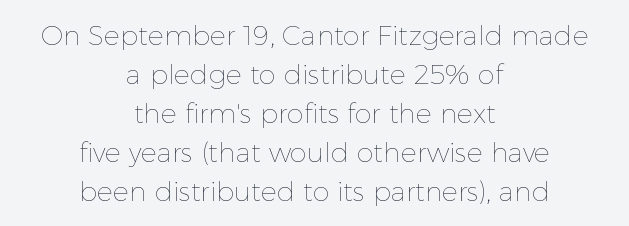
Words float on clear page, feet unadorned. Line spacing here is normal. Bold? No — there's no thickening of the strokes. Unlike italic type, these characters show no tilt at all. Each line is balanced around a shared central axis. Caption: standard tracking, unaltered.
